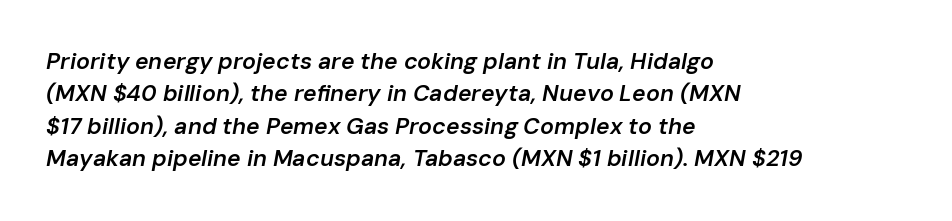
{"italic": "yes", "lean": "right", "slant_degrees": 10, "bold": "semi", "underline": "no", "align": "left", "line_spacing": "normal", "line_spacing_ratio": 1.41, "letter_spacing": "normal", "letter_spacing_em": 0.0, "glyph_px": 23}
